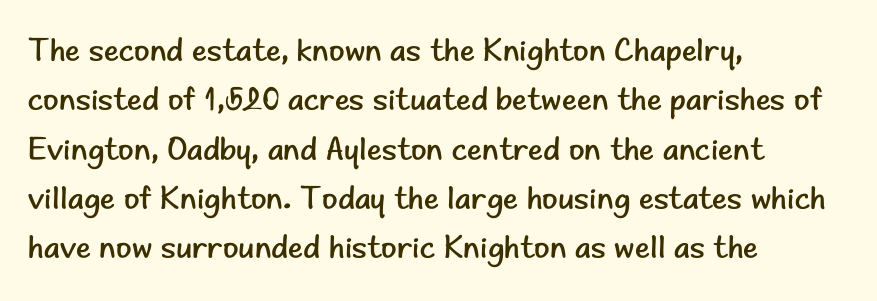
The image shows 32 px regular-weight sans-serif type, upright; set left-aligned, normal line spacing (1.54x), normal letter spacing, not underlined; low stroke contrast and a small x-height.
